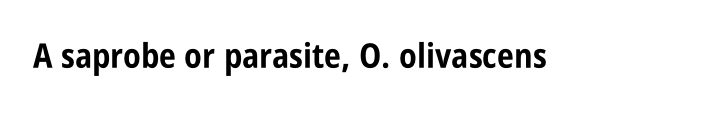
{"serif": "no", "italic": "no", "bold": "yes", "weight": "bold", "width": "condensed", "stroke_contrast": "low", "x_height": "large", "monospaced": "no", "underline": "no", "letter_spacing": "normal", "letter_spacing_em": 0.0, "glyph_px": 34}
